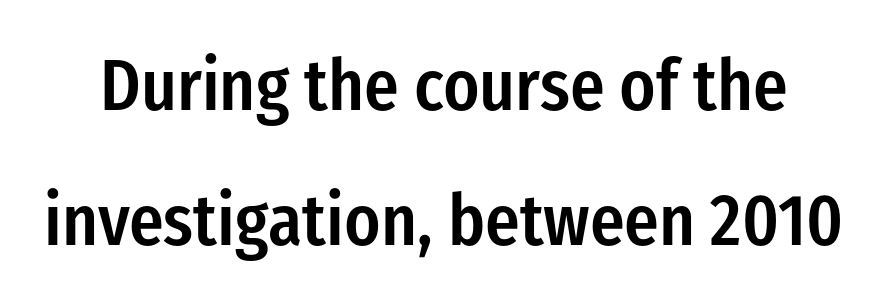
These lines are rendered in a variable-pitch font. When letters stand straight like this, we call the style roman or upright. Between one letter and the next there's only the usual sliver of space. Nope, no serifs anywhere on these letters. Descenders hang freely into open space. The sample has been set in demibold, a notch under bold.
